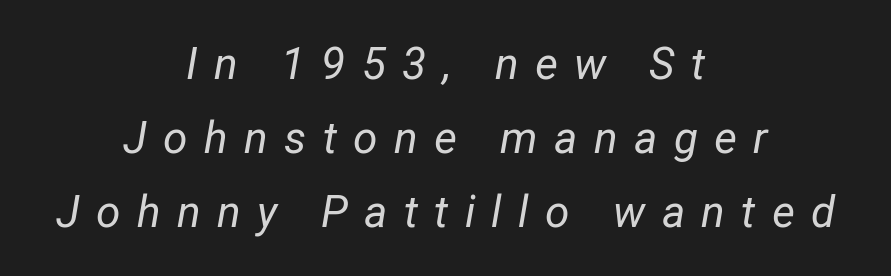
Q: Is the text bold? A: No.
Q: Is the text italic (slanted)? A: Yes, it leans right by about 12 degrees.
Q: Is the text underlined? A: No.
Q: How is the paragraph aligned? A: Centered.
Q: Is the spacing between letters normal or unusually wide? A: Unusually wide.
Q: Is the spacing between lines tight, normal or loose? A: Normal.
Q: Width (condensed, normal, or wide)? A: Normal.
Q: Stroke contrast? A: Low.
Q: x-height? A: Medium.
Q: Monospaced? A: No.
